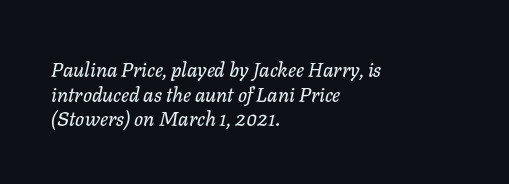
Q: Is the text italic (slanted)? A: Yes, it leans right by about 11 degrees.
Q: Is the text underlined? A: No.
Q: How is the paragraph aligned? A: Left-aligned.
Q: Is the spacing between letters normal or unusually wide? A: Normal.
